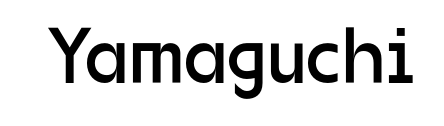
The image shows 79 px regular-weight sans-serif type, upright; set normal letter spacing, not underlined; low stroke contrast and a medium x-height.
